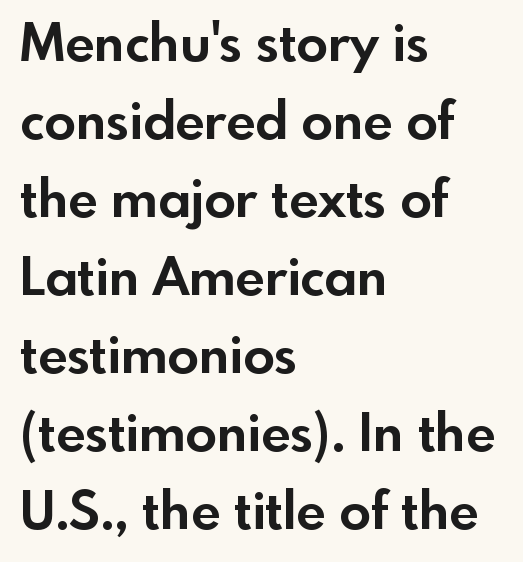
{"serif": "no", "italic": "no", "bold": "yes", "weight": "bold", "width": "normal", "x_height": "small", "monospaced": "no", "underline": "no", "align": "left", "line_spacing": "normal", "line_spacing_ratio": 1.5, "letter_spacing": "normal", "letter_spacing_em": 0.0, "glyph_px": 52}
